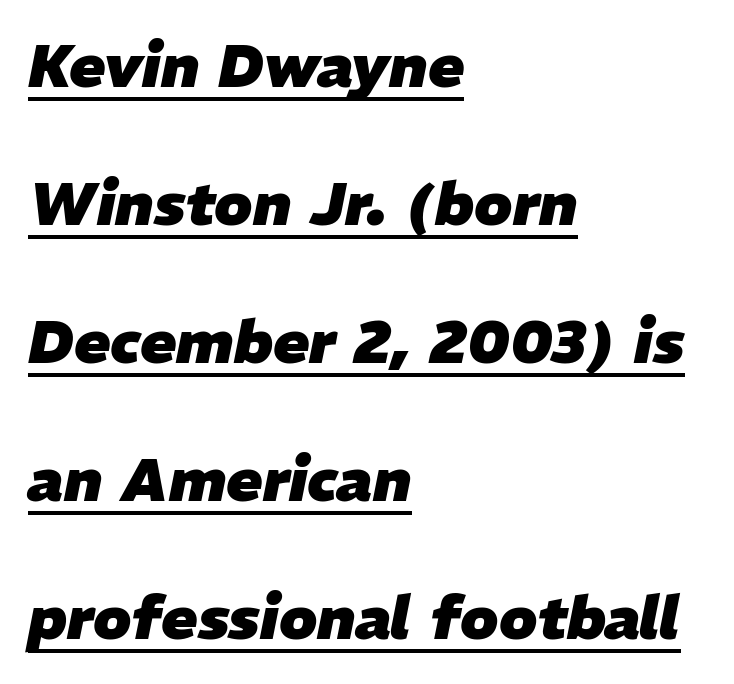
Q: Is the text bold? A: Yes.
Q: Is the text italic (slanted)? A: Yes, it leans right by about 11 degrees.
Q: Is the text underlined? A: Yes.
Q: How is the paragraph aligned? A: Left-aligned.
Q: Is the spacing between letters normal or unusually wide? A: Normal.
Q: Is the spacing between lines tight, normal or loose? A: Loose.
Q: Width (condensed, normal, or wide)? A: Normal.
Q: Stroke contrast? A: Low.
Q: x-height? A: Medium.
Q: Monospaced? A: No.
